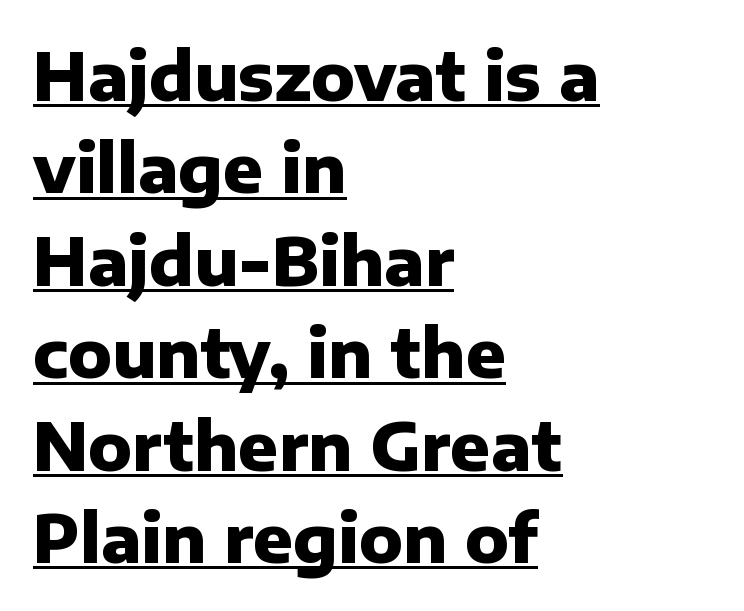
The image shows 66 px heavy sans-serif type, upright; set left-aligned, normal line spacing (1.4x), normal letter spacing, underlined; low stroke contrast and a medium x-height.
